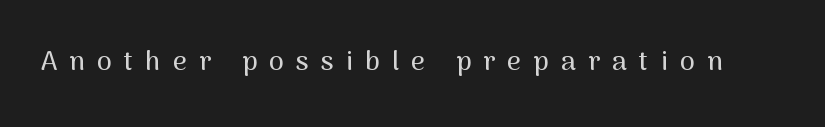
The image shows 27 px text type, upright; set unusually wide letter spacing (+0.45 em), not underlined.
